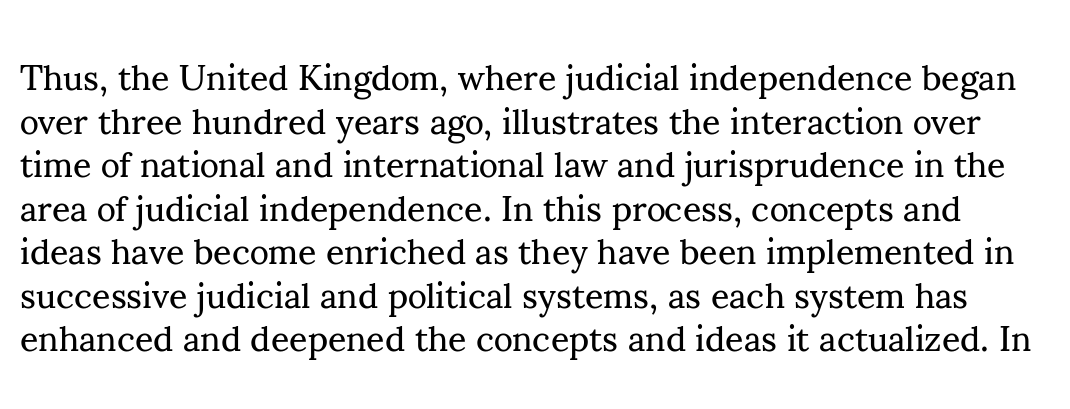
Q: Is the text bold? A: No.
Q: Is the text italic (slanted)? A: No, it is upright.
Q: Is the typeface a serif or a sans-serif typeface? A: Serif.
Q: Is the text underlined? A: No.
Q: Is the spacing between letters normal or unusually wide? A: Normal.
Q: Width (condensed, normal, or wide)? A: Normal.
Q: Stroke contrast? A: Medium.
Q: x-height? A: Small.
Q: Monospaced? A: No.
